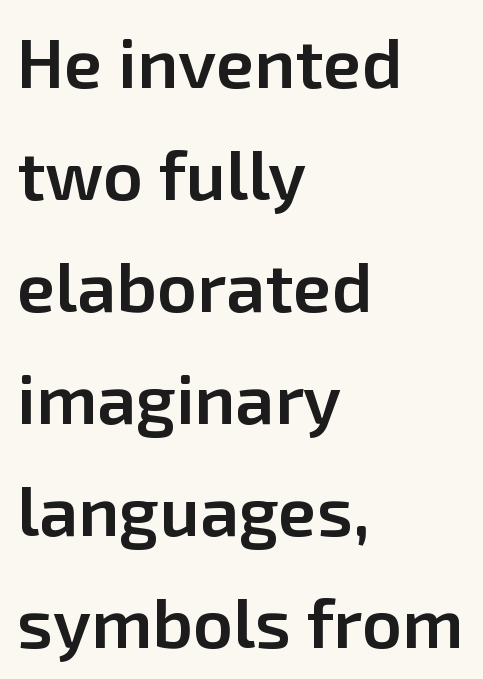
{"serif": "no", "italic": "no", "bold": "semi", "weight": "semibold", "width": "normal", "stroke_contrast": "low", "x_height": "medium", "monospaced": "no", "underline": "no", "align": "left", "line_spacing": "normal", "line_spacing_ratio": 1.6, "letter_spacing": "normal", "letter_spacing_em": 0.0, "glyph_px": 70}
